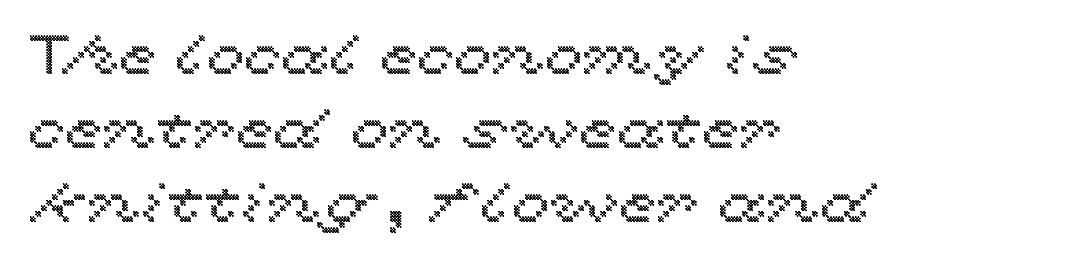
Q: Is the text italic (slanted)? A: Yes.
Q: Is the text underlined? A: No.
Q: How is the paragraph aligned? A: Left-aligned.
Q: Is the spacing between letters normal or unusually wide? A: Normal.
Q: Is the spacing between lines tight, normal or loose? A: Normal.
Q: Width (condensed, normal, or wide)? A: Wide.
Q: x-height? A: Medium.
Q: Monospaced? A: No.
